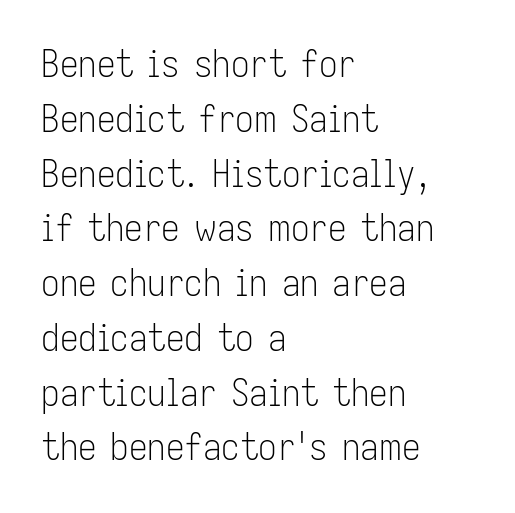
{"serif": "no", "italic": "no", "bold": "no", "weight": "light", "width": "condensed", "stroke_contrast": "low", "x_height": "medium", "monospaced": "no", "underline": "no", "align": "left", "line_spacing": "normal", "line_spacing_ratio": 1.48, "letter_spacing": "normal", "letter_spacing_em": 0.0, "glyph_px": 37}
